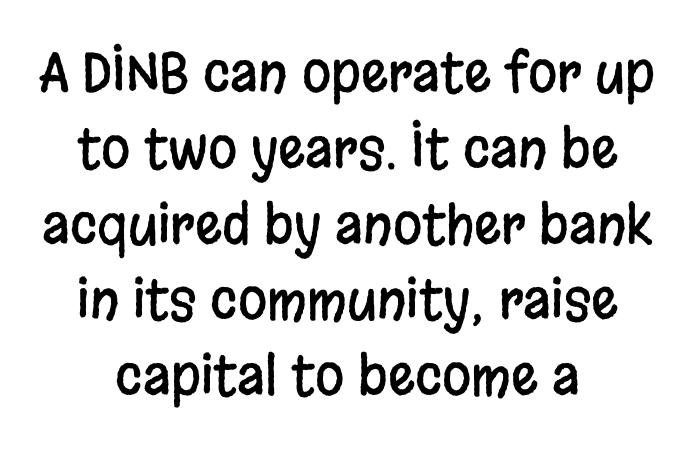
The image shows 53 px condensed sans-serif type, upright; set centered, normal line spacing (1.43x), normal letter spacing, not underlined; low stroke contrast and a large x-height.
